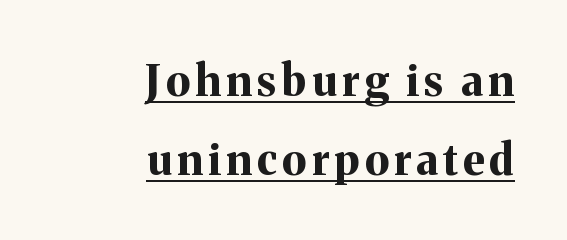
{"serif": "yes", "italic": "no", "bold": "yes", "weight": "bold", "width": "normal", "stroke_contrast": "medium", "x_height": "medium", "monospaced": "no", "underline": "yes", "align": "right", "line_spacing_ratio": 1.83, "glyph_px": 43}
